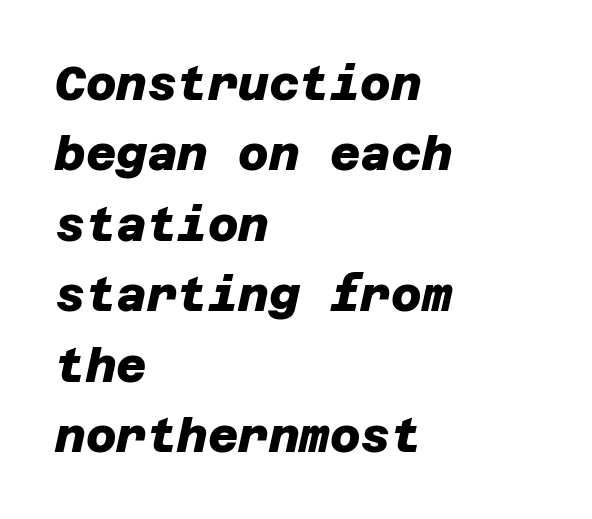
The rendering uses a moderate line-height, typical for paragraphs. The gaps between neighbouring characters are ordinary and unremarkable. Is this a sans? Yes — the strokes have no serifs. The zone under the glyphs is completely vacant.
